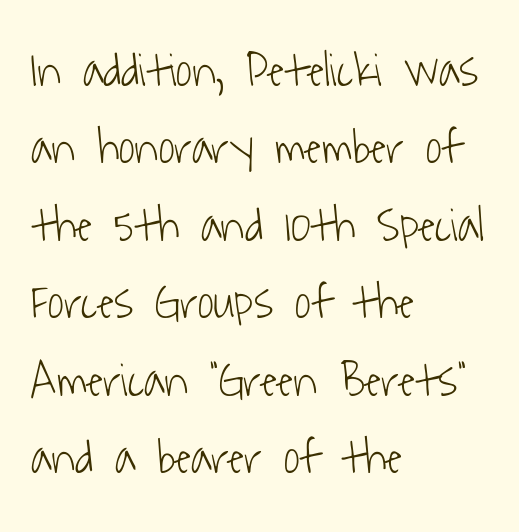
The gap between lines stays unmarked. The typesetter chose a ragged-right arrangement here. Typographically, this falls in the sans-serif category. Note the varied advance widths — an 'i' is clearly narrower than an 'm'. Reading down the column, the eye jumps a familiar distance to each next line.
